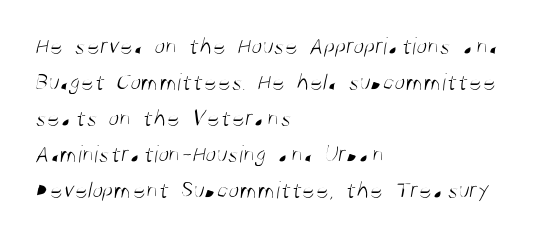
{"bold": "no", "underline": "no", "align": "left", "line_spacing": "normal", "line_spacing_ratio": 1.44, "letter_spacing": "normal", "letter_spacing_em": 0.0, "glyph_px": 25}
